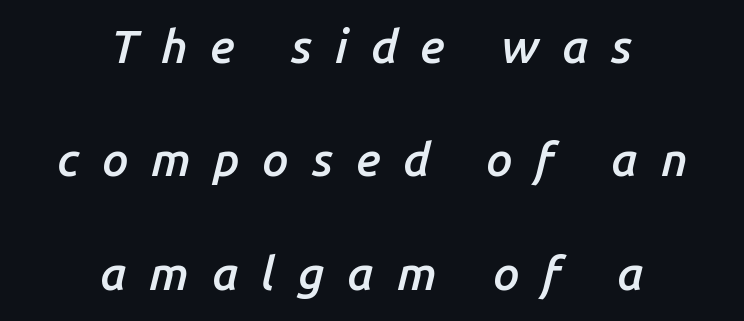
Q: Is the text bold? A: Semi-bold.
Q: Is the text italic (slanted)? A: Yes, it leans right by about 14 degrees.
Q: Is the text underlined? A: No.
Q: How is the paragraph aligned? A: Centered.
Q: Is the spacing between letters normal or unusually wide? A: Unusually wide.
Q: Is the spacing between lines tight, normal or loose? A: Loose.
Q: Width (condensed, normal, or wide)? A: Normal.
Q: Stroke contrast? A: Low.
Q: x-height? A: Medium.
Q: Monospaced? A: No.
